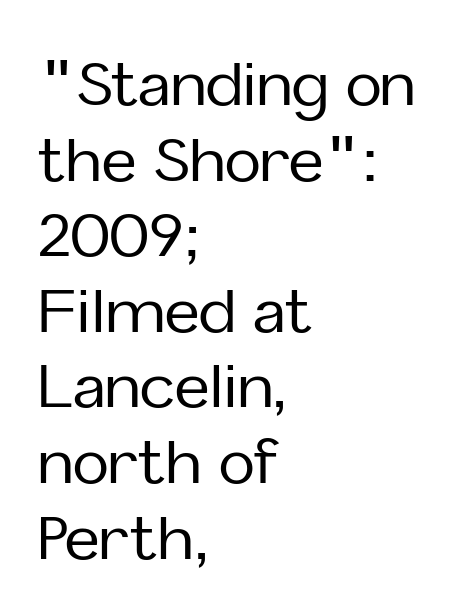
{"serif": "no", "italic": "no", "width": "normal", "stroke_contrast": "low", "x_height": "medium", "monospaced": "no", "underline": "no", "align": "left", "line_spacing": "normal", "line_spacing_ratio": 1.26, "letter_spacing": "normal", "letter_spacing_em": 0.0, "glyph_px": 60}
